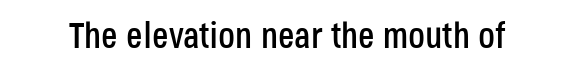
The image shows 37 px condensed sans-serif type, upright; set normal letter spacing, not underlined; low stroke contrast and a large x-height.
